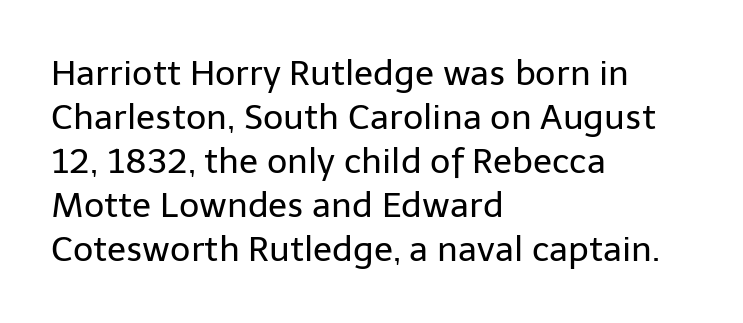
Q: Is the text bold? A: No.
Q: Is the text italic (slanted)? A: No, it is upright.
Q: Is the typeface a serif or a sans-serif typeface? A: Sans-serif.
Q: Is the text underlined? A: No.
Q: How is the paragraph aligned? A: Left-aligned.
Q: Is the spacing between letters normal or unusually wide? A: Normal.
Q: Is the spacing between lines tight, normal or loose? A: Normal.
Q: Width (condensed, normal, or wide)? A: Normal.
Q: Stroke contrast? A: Low.
Q: x-height? A: Medium.
Q: Monospaced? A: No.
